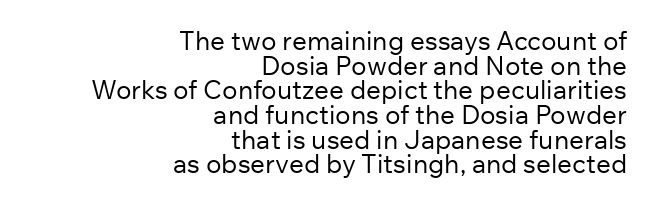
Q: Is the text bold? A: No.
Q: Is the text italic (slanted)? A: No, it is upright.
Q: Is the text underlined? A: No.
Q: How is the paragraph aligned? A: Right-aligned.
Q: Is the spacing between letters normal or unusually wide? A: Normal.
Q: Is the spacing between lines tight, normal or loose? A: Tight.
